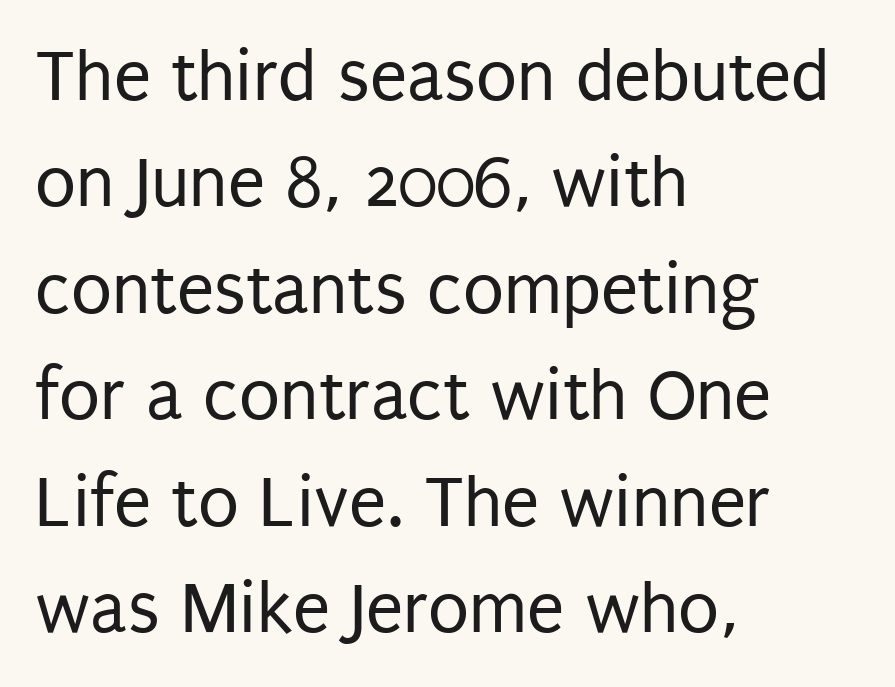
{"serif": "no", "italic": "no", "bold": "no", "weight": "regular", "width": "condensed", "stroke_contrast": "low", "x_height": "large", "monospaced": "no", "underline": "no", "align": "left", "line_spacing": "normal", "line_spacing_ratio": 1.42, "letter_spacing": "normal", "letter_spacing_em": 0.0, "glyph_px": 75}
